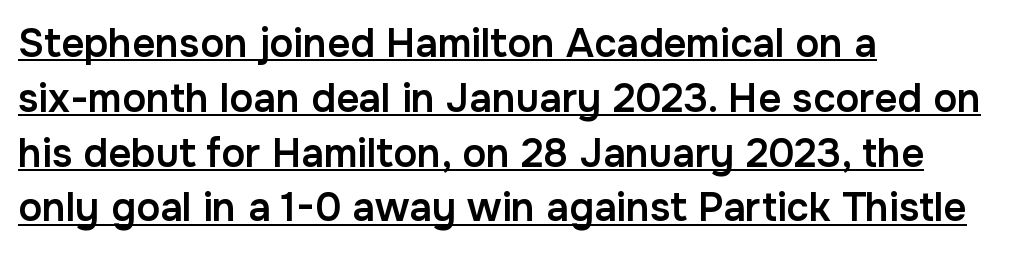
The image shows 40 px semibold sans-serif type, upright; set left-aligned, normal line spacing (1.37x), normal letter spacing, underlined; low stroke contrast and a medium x-height.
